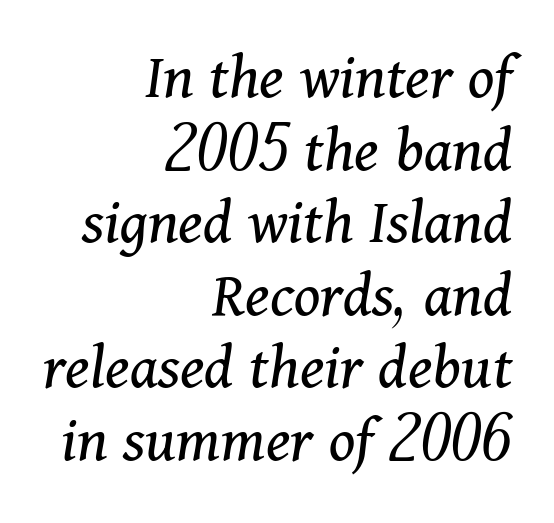
{"serif": "yes", "italic": "yes", "lean": "right", "slant_degrees": 11, "bold": "no", "weight": "regular", "width": "normal", "stroke_contrast": "medium", "x_height": "medium", "monospaced": "no", "underline": "no", "align": "right", "line_spacing": "tight", "line_spacing_ratio": 1.1, "letter_spacing": "normal", "letter_spacing_em": 0.0, "glyph_px": 66}
